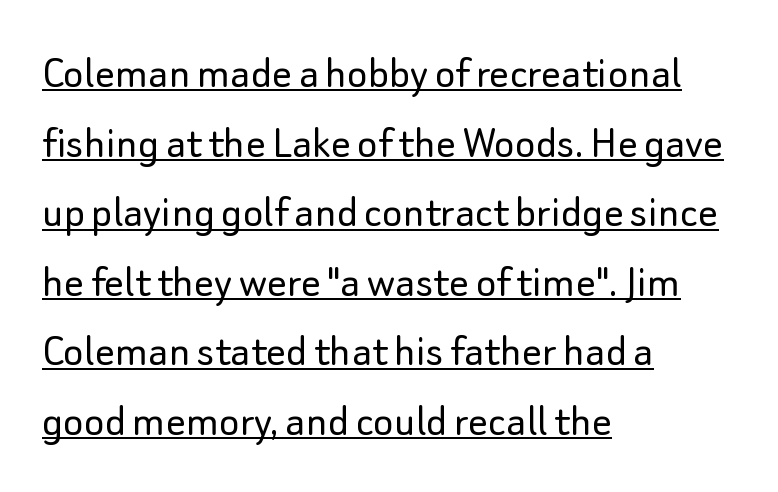
Q: Is the text bold? A: No.
Q: Is the text italic (slanted)? A: No, it is upright.
Q: Is the typeface a serif or a sans-serif typeface? A: Sans-serif.
Q: Is the text underlined? A: Yes.
Q: How is the paragraph aligned? A: Left-aligned.
Q: Is the spacing between letters normal or unusually wide? A: Normal.
Q: Is the spacing between lines tight, normal or loose? A: Normal.
Q: Width (condensed, normal, or wide)? A: Normal.
Q: Stroke contrast? A: Low.
Q: x-height? A: Small.
Q: Monospaced? A: No.
